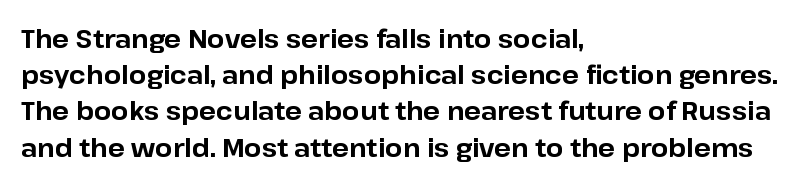
Q: Is the text bold? A: Yes.
Q: Is the text italic (slanted)? A: No, it is upright.
Q: Is the text underlined? A: No.
Q: How is the paragraph aligned? A: Left-aligned.
Q: Is the spacing between letters normal or unusually wide? A: Normal.
Q: Is the spacing between lines tight, normal or loose? A: Normal.
